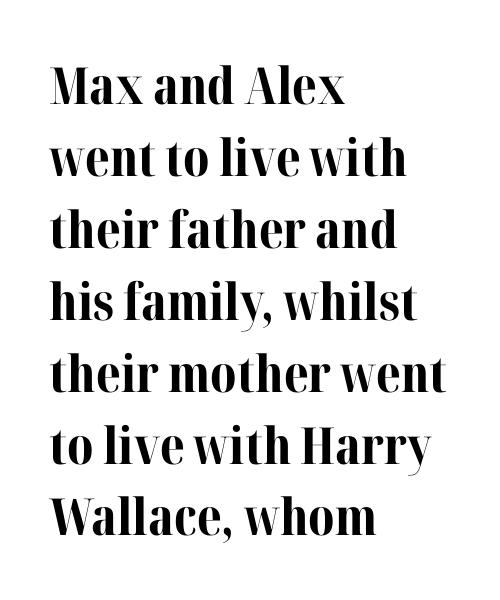
Q: Is the text bold? A: Yes.
Q: Is the text italic (slanted)? A: No, it is upright.
Q: Is the typeface a serif or a sans-serif typeface? A: Serif.
Q: Is the text underlined? A: No.
Q: How is the paragraph aligned? A: Left-aligned.
Q: Is the spacing between letters normal or unusually wide? A: Normal.
Q: Is the spacing between lines tight, normal or loose? A: Normal.
Q: Width (condensed, normal, or wide)? A: Normal.
Q: Stroke contrast? A: Medium.
Q: x-height? A: Medium.
Q: Monospaced? A: No.
